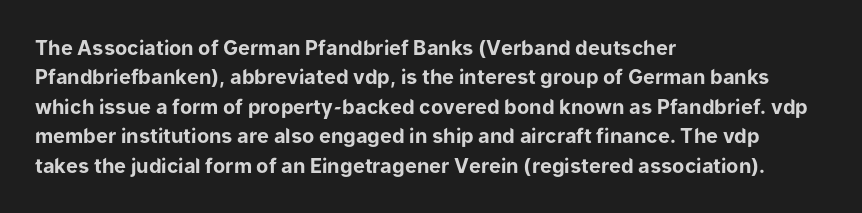
Q: Is the text bold? A: Yes.
Q: Is the text italic (slanted)? A: No, it is upright.
Q: Is the text underlined? A: No.
Q: How is the paragraph aligned? A: Left-aligned.
Q: Is the spacing between letters normal or unusually wide? A: Normal.
Q: Is the spacing between lines tight, normal or loose? A: Normal.
